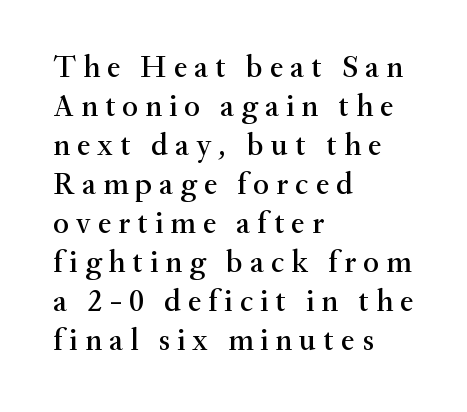
Q: Is the text italic (slanted)? A: No, it is upright.
Q: Is the typeface a serif or a sans-serif typeface? A: Serif.
Q: Is the text underlined? A: No.
Q: How is the paragraph aligned? A: Left-aligned.
Q: Is the spacing between letters normal or unusually wide? A: Unusually wide.
Q: Is the spacing between lines tight, normal or loose? A: Normal.
Q: Width (condensed, normal, or wide)? A: Normal.
Q: Stroke contrast? A: Medium.
Q: x-height? A: Small.
Q: Monospaced? A: No.
